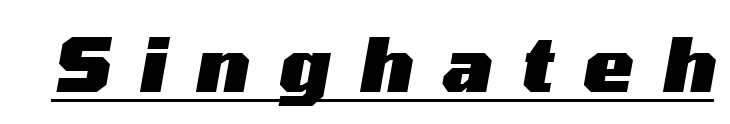
{"italic": "yes", "lean": "right", "slant_degrees": 10, "bold": "yes", "weight": "heavy", "width": "wide", "stroke_contrast": "medium", "x_height": "medium", "monospaced": "no", "underline": "yes", "letter_spacing": "wide", "letter_spacing_em": 0.4, "glyph_px": 75}
